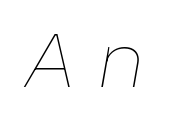
Q: Is the text bold? A: No.
Q: Is the text italic (slanted)? A: Yes, it leans right by about 10 degrees.
Q: Is the text underlined? A: No.
Q: Is the spacing between letters normal or unusually wide? A: Unusually wide.
Q: Width (condensed, normal, or wide)? A: Normal.
Q: Stroke contrast? A: Low.
Q: x-height? A: Medium.
Q: Monospaced? A: No.
